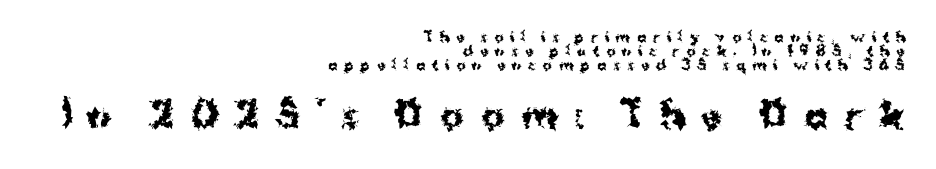
Q: Is the text bold? A: Yes.
Q: Is the text italic (slanted)? A: No, it is upright.
Q: Is the typeface a serif or a sans-serif typeface? A: Sans-serif.
Q: Is the text underlined? A: No.
Q: How is the paragraph aligned? A: Right-aligned.
Q: Is the spacing between letters normal or unusually wide? A: Unusually wide.
Q: Is the spacing between lines tight, normal or loose? A: Tight.
Q: Which block of text is set in a larger size, the first (top) or the second (bottom)? A: The second (bottom) one.
Q: Width (condensed, normal, or wide)? A: Normal.
Q: Stroke contrast? A: Medium.
Q: x-height? A: Medium.
Q: Monospaced? A: No.
